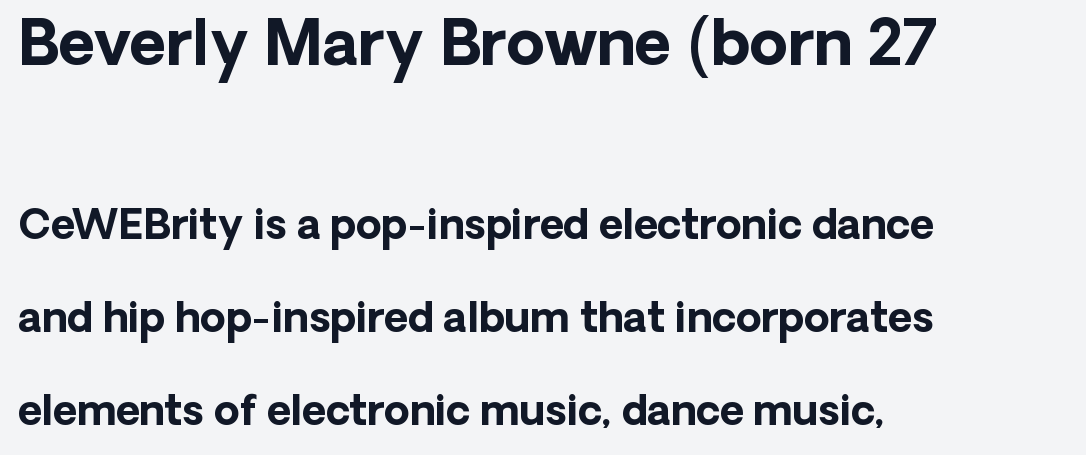
This sample uses plain, unmodified letter spacing. One glance says open: line gaps are wider than usual. Horizontally, the lines are justified to the leading edge only. These two chunks differ in scale, with the top chunk taking the larger measure. A typesetter would label this face a sans.
